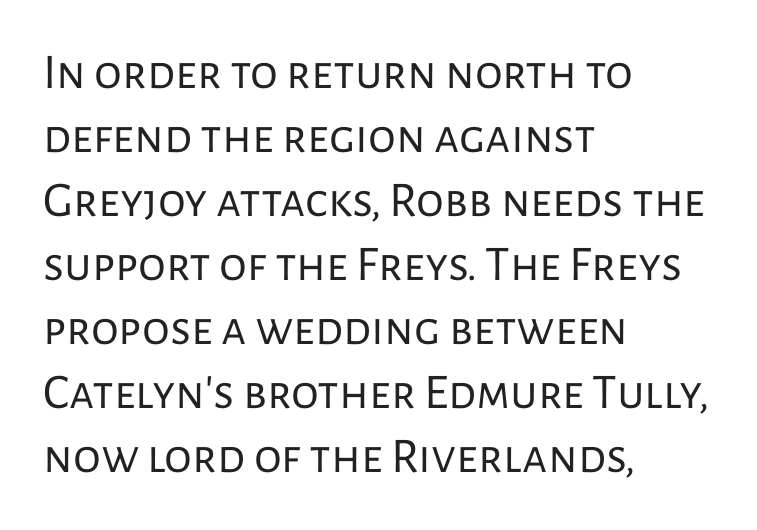
In terms of posture, this sample is upright. The foot of each line stays bare and open. The rows are spaced the way most documents space them. Serif or sans? Sans — the stroke terminals are bare.
